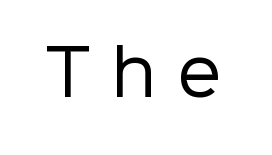
The image shows 62 px regular-weight sans-serif type, upright; set unusually wide letter spacing (+0.34 em), not underlined; low stroke contrast and a medium x-height.
